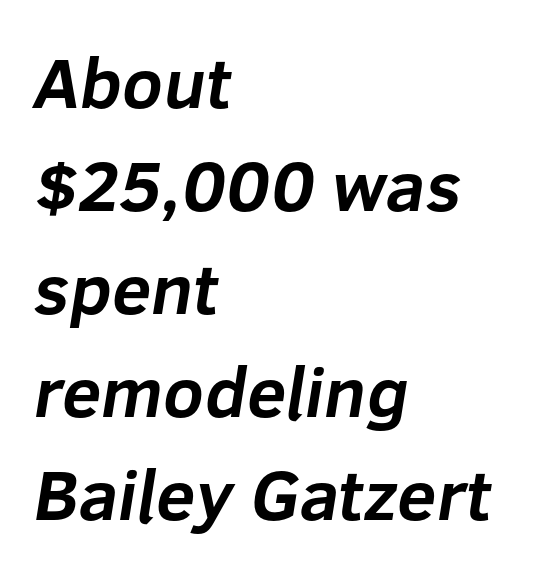
Examine the stroke ends and you'll find no serifs. This sample uses plain, unmodified letter spacing. Students, observe: this is what conventionally led text looks like. Note the varied advance widths — an 'i' is clearly narrower than an 'm'. Leftover space on each line is placed entirely after the last word. Underline: absent.
